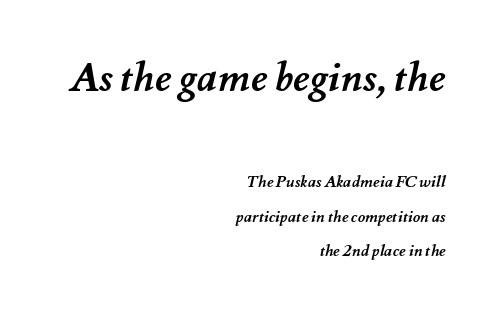
{"bold": "yes", "weight": "semibold", "width": "normal", "stroke_contrast": "medium", "x_height": "small", "monospaced": "no", "underline": "no", "align": "right", "line_spacing": "loose", "line_spacing_ratio": 2.17, "letter_spacing": "normal", "letter_spacing_em": 0.0, "larger_block": "first", "size_ratio": 2.5, "glyph_px": 40}
